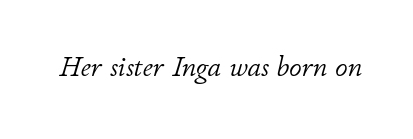
Q: Is the text bold? A: No.
Q: Is the text italic (slanted)? A: Yes, it leans right by about 11 degrees.
Q: Is the text underlined? A: No.
Q: Is the spacing between letters normal or unusually wide? A: Normal.
Q: Width (condensed, normal, or wide)? A: Normal.
Q: Stroke contrast? A: Low.
Q: x-height? A: Small.
Q: Monospaced? A: No.
